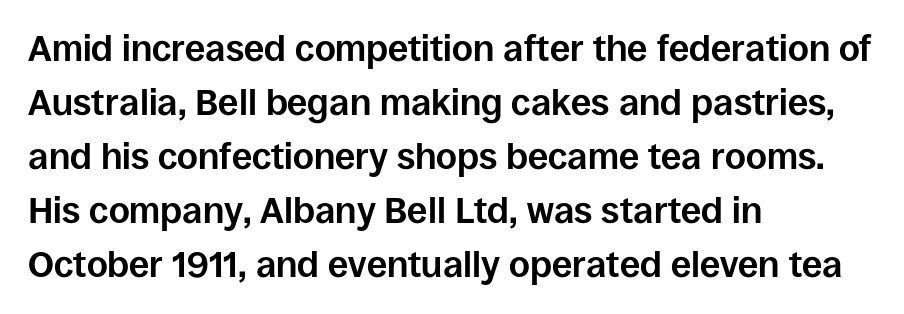
{"serif": "no", "italic": "no", "bold": "yes", "weight": "bold", "width": "normal", "stroke_contrast": "low", "x_height": "large", "monospaced": "no", "underline": "no", "align": "left", "line_spacing": "normal", "line_spacing_ratio": 1.5, "letter_spacing": "normal", "letter_spacing_em": 0.0, "glyph_px": 36}
